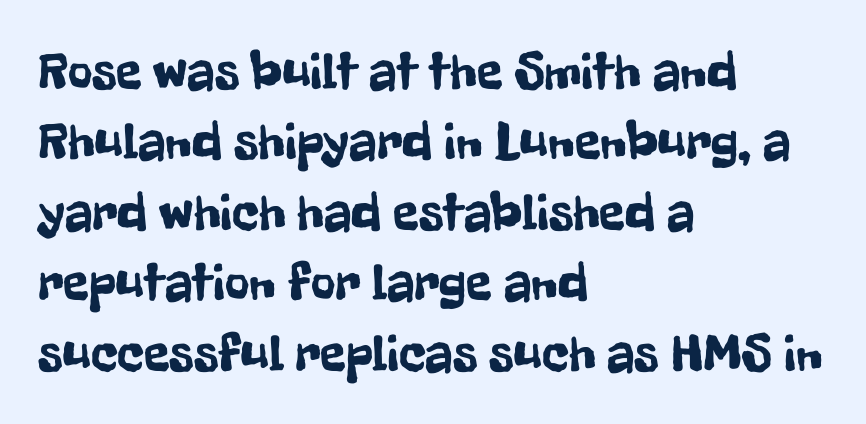
Q: Is the text italic (slanted)? A: No, it is upright.
Q: Is the typeface a serif or a sans-serif typeface? A: Sans-serif.
Q: Is the text underlined? A: No.
Q: How is the paragraph aligned? A: Left-aligned.
Q: Is the spacing between letters normal or unusually wide? A: Normal.
Q: Is the spacing between lines tight, normal or loose? A: Normal.
Q: Width (condensed, normal, or wide)? A: Condensed.
Q: Stroke contrast? A: Low.
Q: x-height? A: Medium.
Q: Monospaced? A: No.
